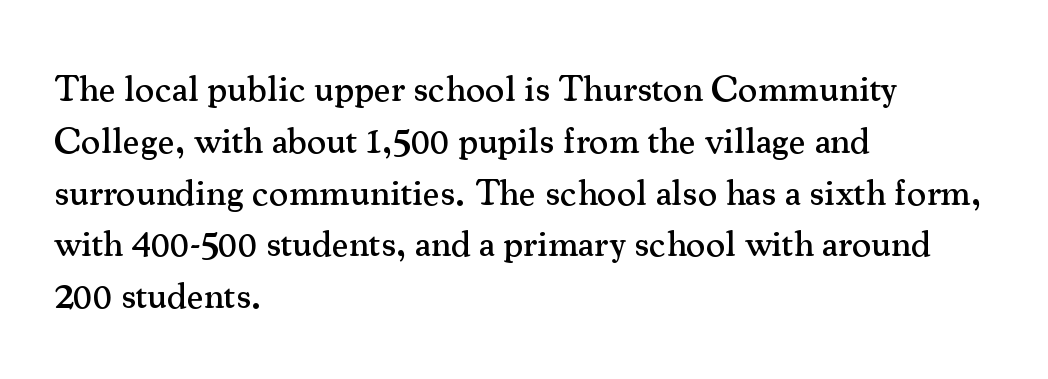
{"serif": "yes", "italic": "no", "width": "normal", "stroke_contrast": "medium", "x_height": "small", "monospaced": "no", "underline": "no", "align": "left", "line_spacing": "normal", "line_spacing_ratio": 1.4, "letter_spacing": "normal", "letter_spacing_em": 0.0, "glyph_px": 37}
